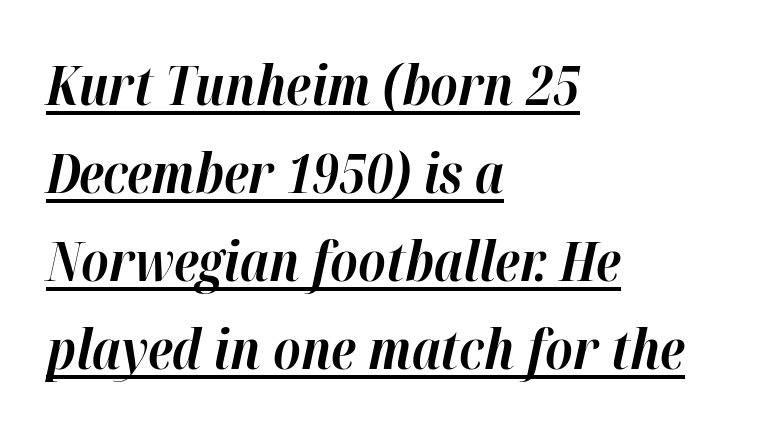
{"italic": "yes", "lean": "right", "slant_degrees": 12, "bold": "yes", "weight": "bold", "width": "normal", "stroke_contrast": "high", "x_height": "medium", "monospaced": "no", "underline": "yes", "align": "left", "line_spacing": "normal", "line_spacing_ratio": 1.6, "letter_spacing": "normal", "letter_spacing_em": 0.0, "glyph_px": 55}
